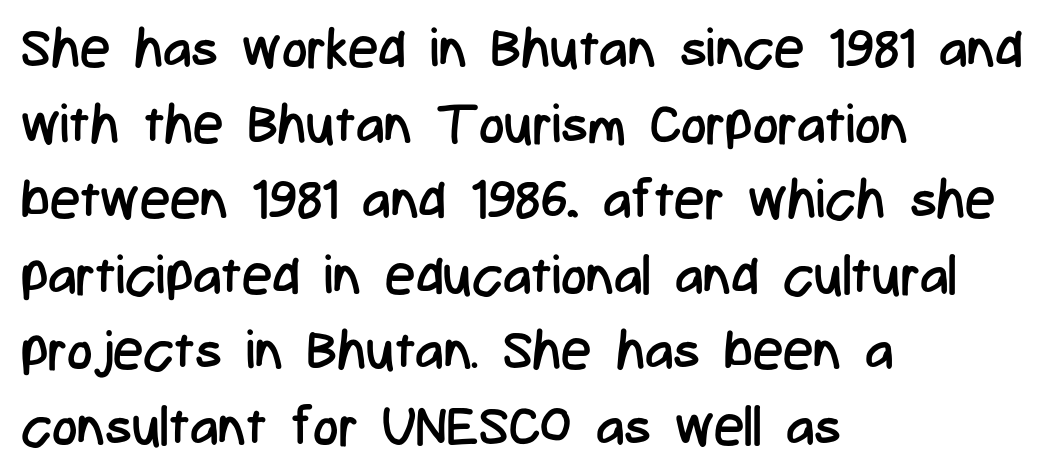
{"serif": "no", "italic": "no", "bold": "no", "weight": "regular", "width": "condensed", "stroke_contrast": "low", "x_height": "medium", "monospaced": "no", "underline": "no", "align": "left", "line_spacing": "normal", "line_spacing_ratio": 1.4, "letter_spacing": "normal", "letter_spacing_em": 0.0, "glyph_px": 54}
